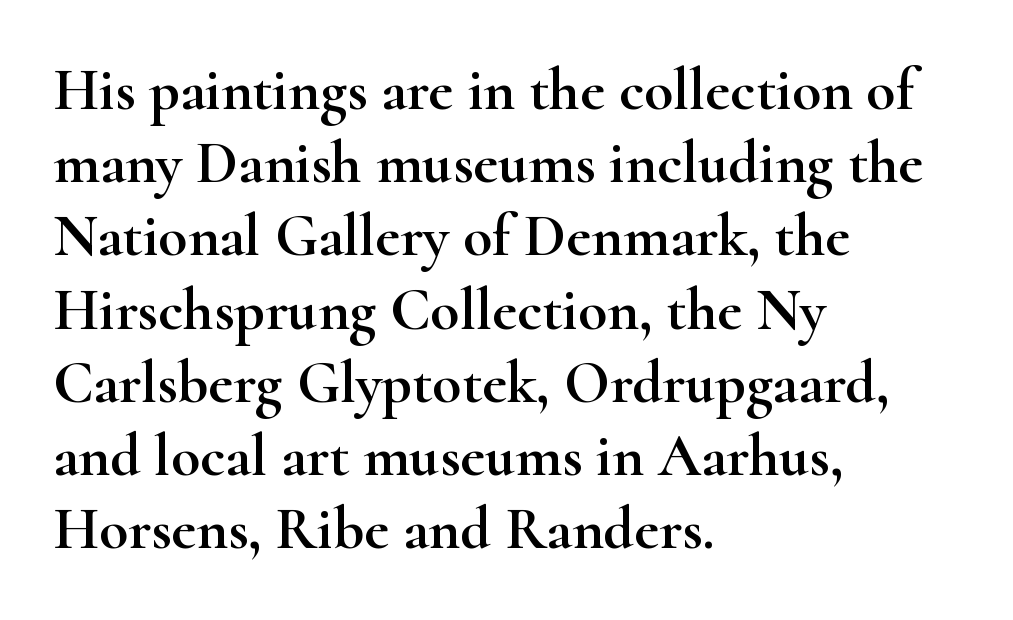
Q: Is the text italic (slanted)? A: No, it is upright.
Q: Is the typeface a serif or a sans-serif typeface? A: Serif.
Q: Is the text underlined? A: No.
Q: How is the paragraph aligned? A: Left-aligned.
Q: Is the spacing between letters normal or unusually wide? A: Normal.
Q: Width (condensed, normal, or wide)? A: Wide.
Q: Stroke contrast? A: High.
Q: x-height? A: Small.
Q: Monospaced? A: No.
